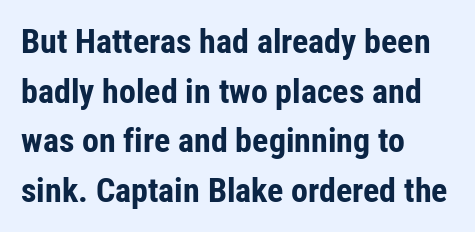
Q: Is the text bold? A: Yes.
Q: Is the text italic (slanted)? A: No, it is upright.
Q: Is the typeface a serif or a sans-serif typeface? A: Sans-serif.
Q: Is the text underlined? A: No.
Q: How is the paragraph aligned? A: Left-aligned.
Q: Is the spacing between letters normal or unusually wide? A: Normal.
Q: Is the spacing between lines tight, normal or loose? A: Normal.
Q: Width (condensed, normal, or wide)? A: Condensed.
Q: Stroke contrast? A: Low.
Q: x-height? A: Medium.
Q: Monospaced? A: No.
